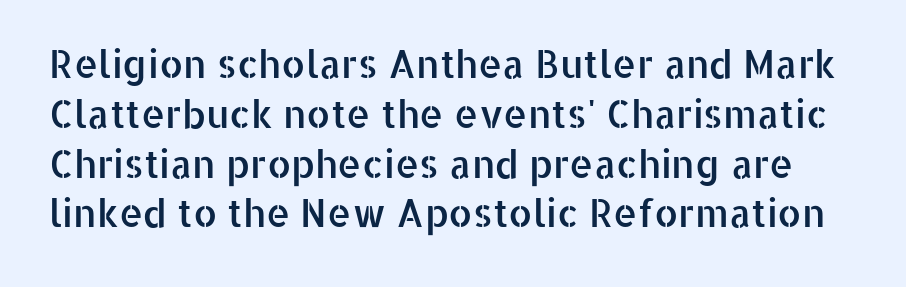
Q: Is the text italic (slanted)? A: No, it is upright.
Q: Is the typeface a serif or a sans-serif typeface? A: Sans-serif.
Q: Is the text underlined? A: No.
Q: Is the spacing between letters normal or unusually wide? A: Normal.
Q: Is the spacing between lines tight, normal or loose? A: Normal.
Q: Width (condensed, normal, or wide)? A: Normal.
Q: Stroke contrast? A: Low.
Q: x-height? A: Medium.
Q: Monospaced? A: No.
